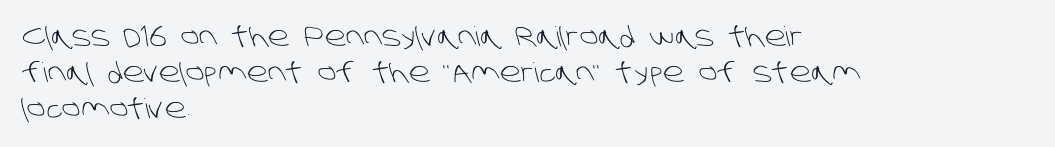
{"bold": "no", "underline": "no", "align": "left", "line_spacing": "normal", "line_spacing_ratio": 1.34, "letter_spacing": "normal", "letter_spacing_em": 0.0, "glyph_px": 27}
